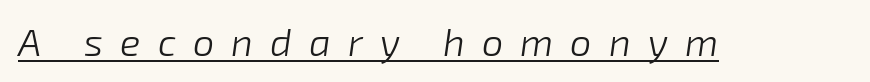
Q: Is the text bold? A: No.
Q: Is the text italic (slanted)? A: Yes, it leans right by about 8 degrees.
Q: Is the text underlined? A: Yes.
Q: Is the spacing between letters normal or unusually wide? A: Unusually wide.
Q: Width (condensed, normal, or wide)? A: Normal.
Q: Stroke contrast? A: Low.
Q: x-height? A: Medium.
Q: Monospaced? A: No.
